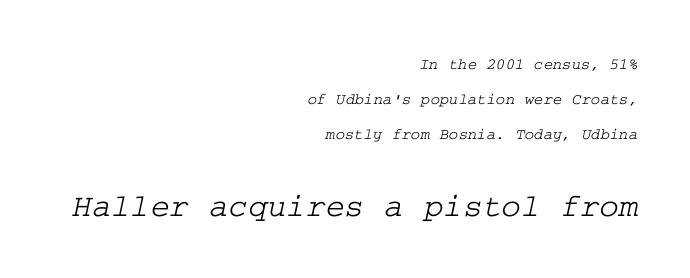
The image shows 33 px wide serif type; set right-aligned, loose line spacing (2.18x), normal letter spacing, not underlined; the second (bottom) block is 2.06x larger; low stroke contrast and a medium x-height.
